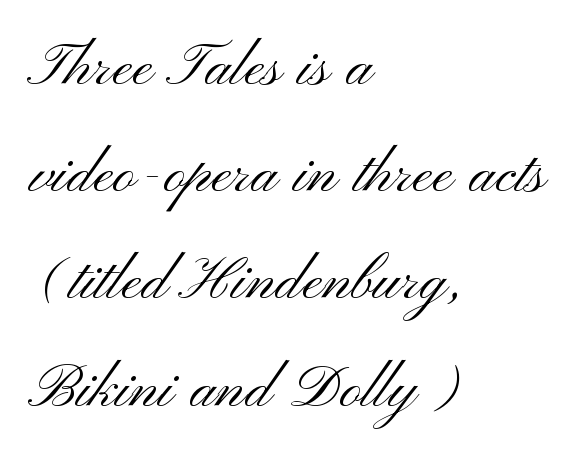
The image shows 75 px light, wide sans-serif type; set left-aligned, normal line spacing (1.43x), normal letter spacing, not underlined; medium stroke contrast and a small x-height.
